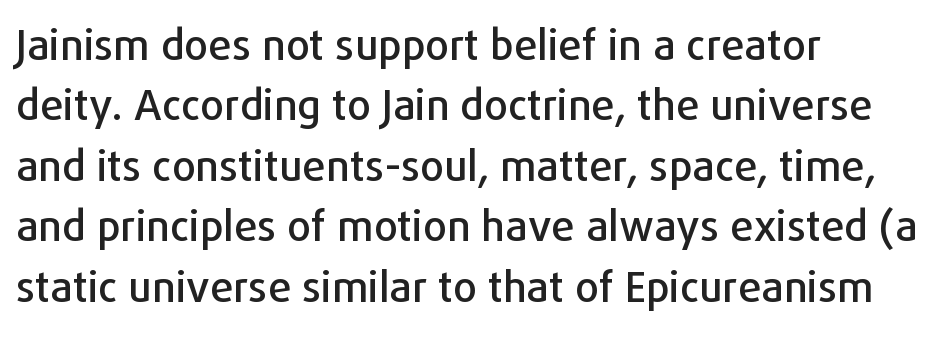
{"serif": "no", "italic": "no", "width": "normal", "stroke_contrast": "low", "x_height": "medium", "monospaced": "no", "underline": "no", "align": "left", "line_spacing": "normal", "line_spacing_ratio": 1.44, "letter_spacing": "normal", "letter_spacing_em": 0.0, "glyph_px": 42}
